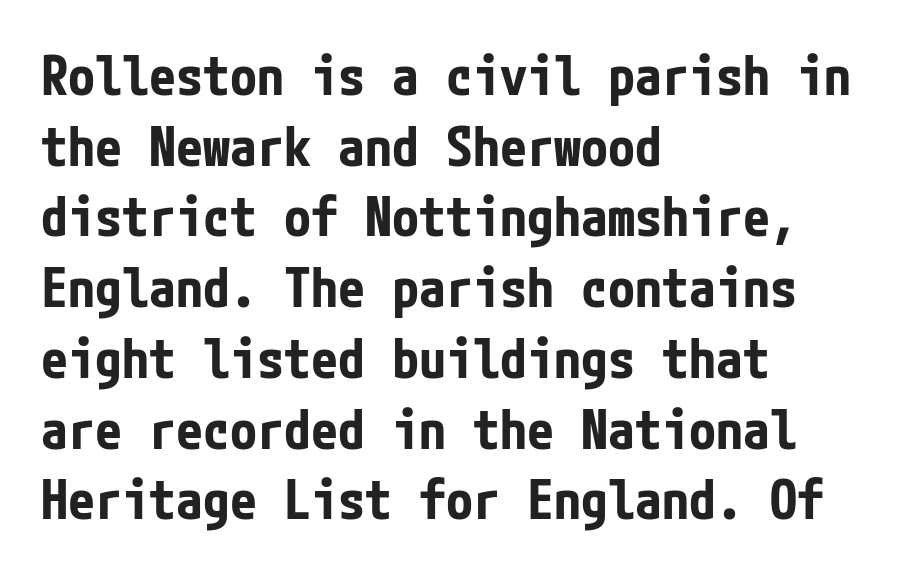
Q: Is the text bold? A: Yes.
Q: Is the text italic (slanted)? A: No, it is upright.
Q: Is the typeface a serif or a sans-serif typeface? A: Sans-serif.
Q: Is the text underlined? A: No.
Q: How is the paragraph aligned? A: Left-aligned.
Q: Is the spacing between letters normal or unusually wide? A: Normal.
Q: Is the spacing between lines tight, normal or loose? A: Normal.
Q: Width (condensed, normal, or wide)? A: Condensed.
Q: Stroke contrast? A: Low.
Q: x-height? A: Medium.
